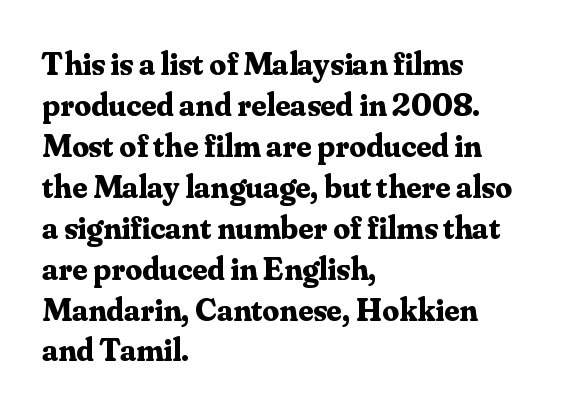
Lines of text with bare space underneath. Every stem runs plumb, perpendicular to the baseline. The text was rendered using a seriffed face with decorative stroke endings. Is the block centered? No — it sits flush against the left margin. Strokes here are thick enough to call this a true bold.
